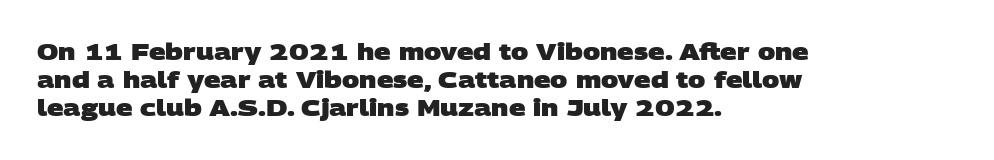
The image shows 23 px bold type; set left-aligned, line spacing 1.22x, normal letter spacing, not underlined.
